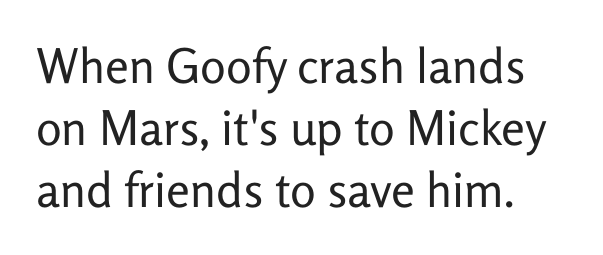
Q: Is the text bold? A: No.
Q: Is the text italic (slanted)? A: No, it is upright.
Q: Is the typeface a serif or a sans-serif typeface? A: Sans-serif.
Q: Is the text underlined? A: No.
Q: Is the spacing between letters normal or unusually wide? A: Normal.
Q: Is the spacing between lines tight, normal or loose? A: Normal.
Q: Width (condensed, normal, or wide)? A: Normal.
Q: Stroke contrast? A: Low.
Q: x-height? A: Medium.
Q: Monospaced? A: No.
